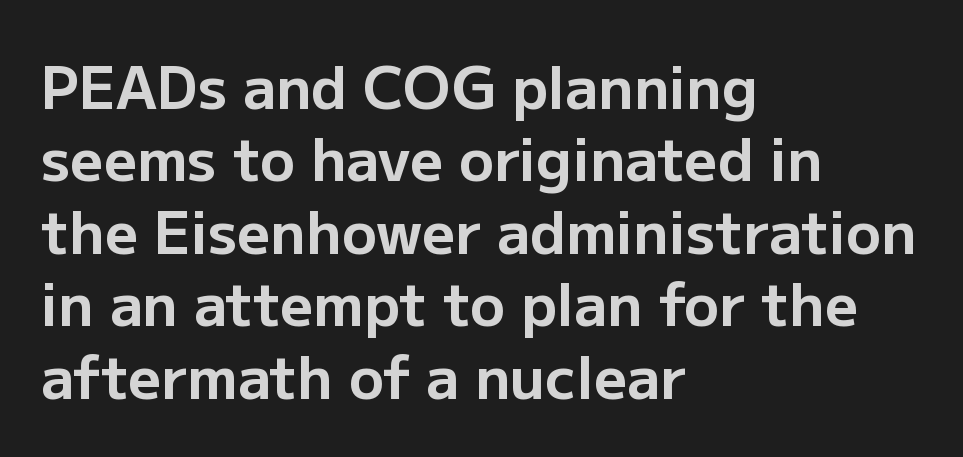
The image shows 58 px bold sans-serif type, upright; set left-aligned, normal line spacing (1.25x), normal letter spacing, not underlined; low stroke contrast and a medium x-height.
